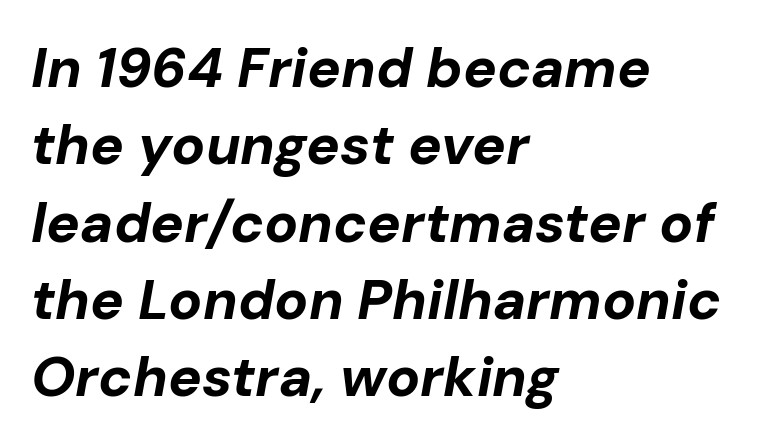
The image shows 56 px bold type, italic (leaning right); set left-aligned, normal line spacing (1.38x), normal letter spacing, not underlined; low stroke contrast and a medium x-height.
